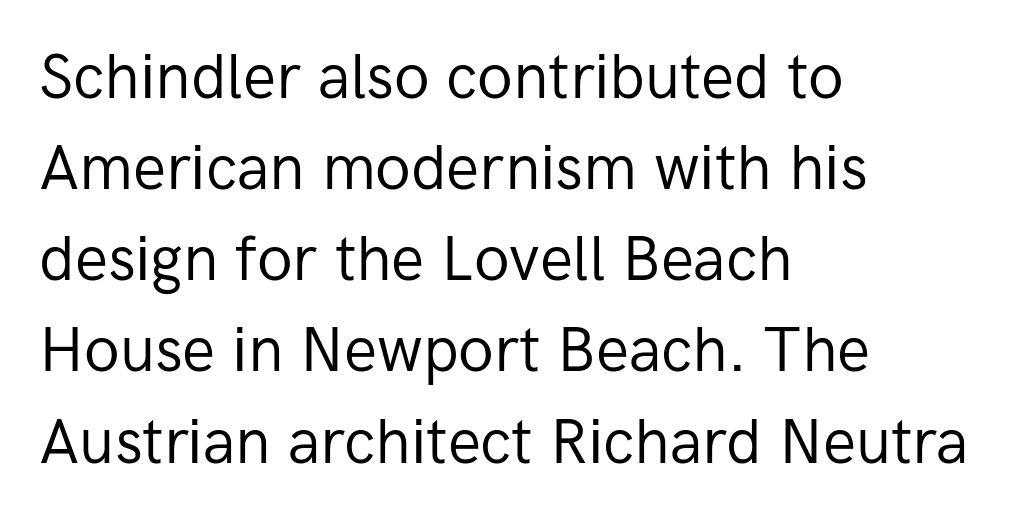
{"serif": "no", "italic": "no", "bold": "no", "weight": "regular", "width": "normal", "stroke_contrast": "low", "x_height": "medium", "monospaced": "no", "underline": "no", "align": "left", "line_spacing": "normal", "line_spacing_ratio": 1.47, "letter_spacing": "normal", "letter_spacing_em": 0.0, "glyph_px": 62}
